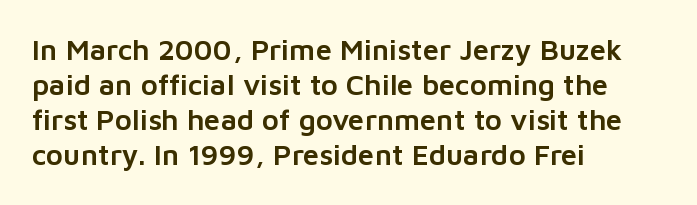
{"serif": "no", "italic": "no", "width": "normal", "stroke_contrast": "low", "x_height": "medium", "monospaced": "no", "underline": "no", "align": "left", "line_spacing_ratio": 1.21, "letter_spacing": "normal", "letter_spacing_em": 0.0, "glyph_px": 29}
